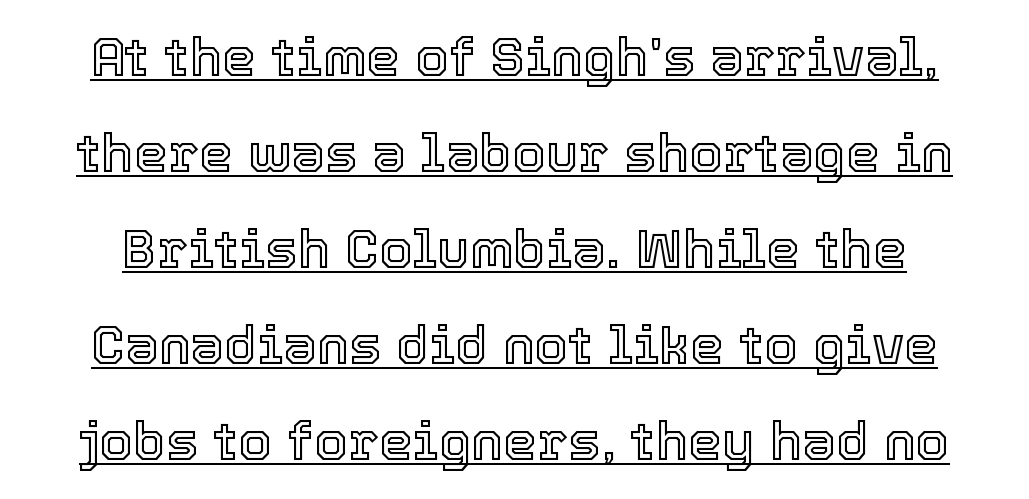
Varying glyph widths throughout — classic text-font behaviour. Tracking value appears to be zero — textbook default spacing. Tall strokes in this sample are plumb rather than angled. The glyphs are accompanied by a horizontal stroke just below them.
